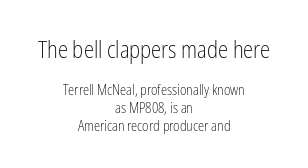
{"italic": "no", "bold": "no", "underline": "no", "align": "center", "line_spacing": "normal", "line_spacing_ratio": 1.28, "letter_spacing": "normal", "letter_spacing_em": 0.0, "larger_block": "first", "size_ratio": 1.64, "glyph_px": 23}
